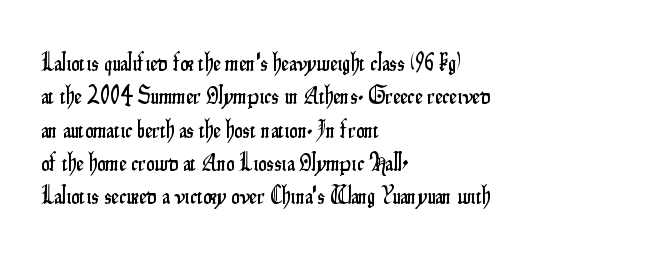
{"italic": "no", "underline": "no", "align": "left", "line_spacing": "normal", "line_spacing_ratio": 1.39, "letter_spacing": "normal", "letter_spacing_em": 0.0, "glyph_px": 24}
